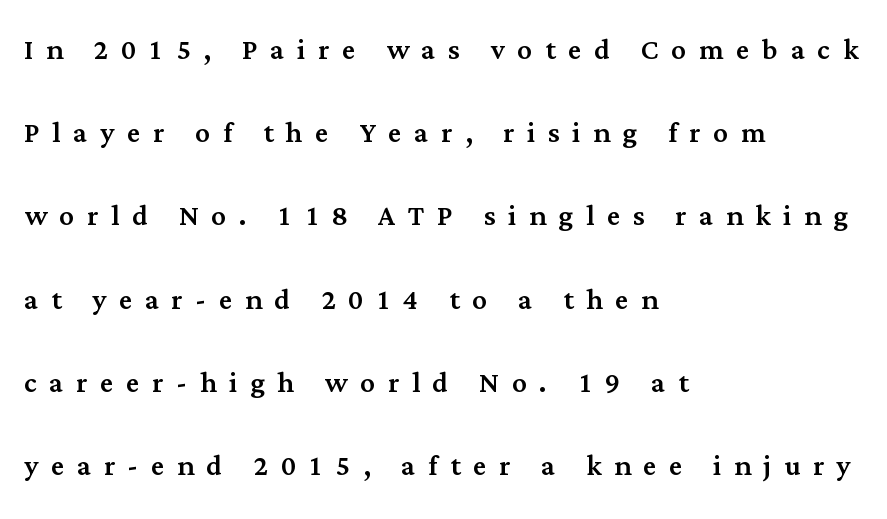
Q: Is the text italic (slanted)? A: No, it is upright.
Q: Is the typeface a serif or a sans-serif typeface? A: Serif.
Q: Is the text underlined? A: No.
Q: How is the paragraph aligned? A: Left-aligned.
Q: Is the spacing between letters normal or unusually wide? A: Unusually wide.
Q: Is the spacing between lines tight, normal or loose? A: Loose.
Q: Width (condensed, normal, or wide)? A: Normal.
Q: Stroke contrast? A: Medium.
Q: x-height? A: Medium.
Q: Monospaced? A: No.
